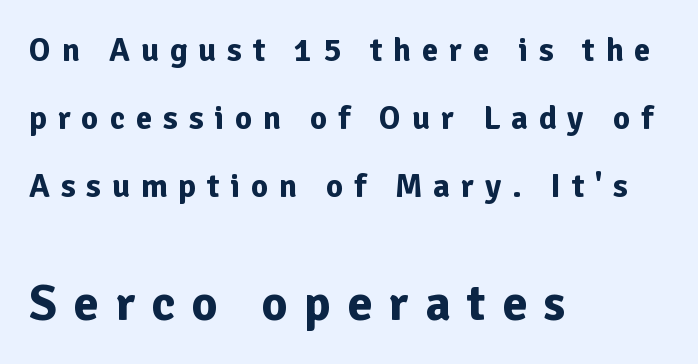
Weight: bold. Descender tails drop into unmarked territory. The axis of the letterforms is exactly vertical. Examine the stroke ends and you'll find no serifs. Spacing verdict: proportional, widths tailored to each character. Whoever set this made the second block the dominant, larger element.
